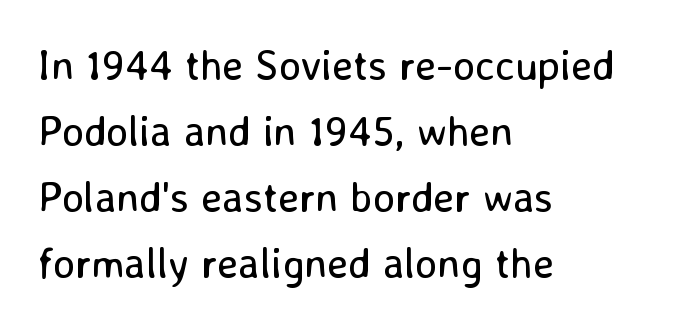
In terms of leading, this rendering sits right in the middle. Which margin do the lines hug? The left one — the right edge is uneven. Inter-character spacing is left at the font's built-in metrics. Vertical strokes here are truly vertical. The zone under the glyphs is completely vacant. Vertical stems look standard width or narrower in stroke.
